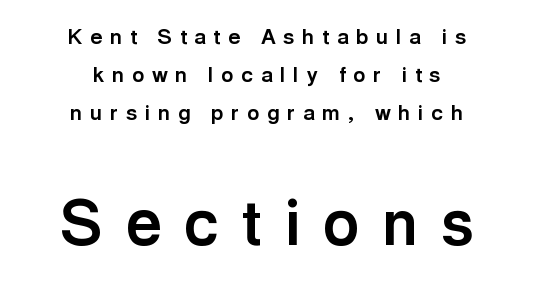
The area under the type is left untouched. Thick stems and heavy bowls — unmistakably bold. This sample uses expanded letter spacing, leaving extra air between glyphs. The rag falls on both sides of this text block equally. Designer's note — italics off, roman on.
